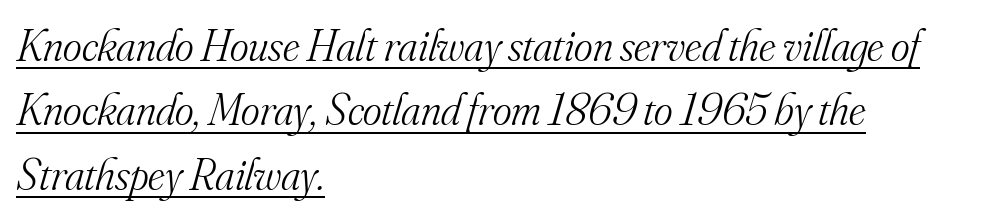
The image shows 45 px light serif type, italic (leaning right); set left-aligned, normal line spacing (1.43x), normal letter spacing, underlined; medium stroke contrast and a small x-height.
